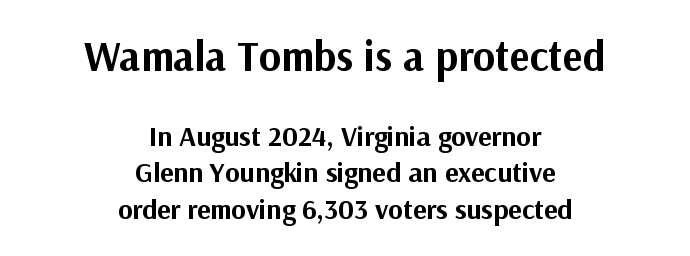
Q: Is the text bold? A: Yes.
Q: Is the text italic (slanted)? A: No, it is upright.
Q: Is the typeface a serif or a sans-serif typeface? A: Sans-serif.
Q: Is the text underlined? A: No.
Q: How is the paragraph aligned? A: Centered.
Q: Is the spacing between letters normal or unusually wide? A: Normal.
Q: Is the spacing between lines tight, normal or loose? A: Normal.
Q: Which block of text is set in a larger size, the first (top) or the second (bottom)? A: The first (top) one.
Q: Width (condensed, normal, or wide)? A: Normal.
Q: Stroke contrast? A: Medium.
Q: x-height? A: Medium.
Q: Monospaced? A: No.
